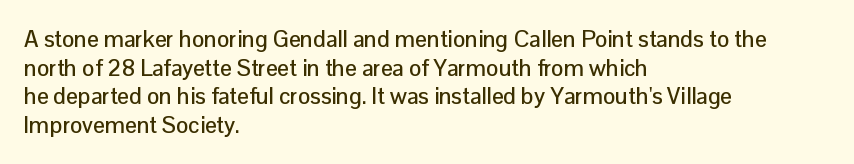
The image shows 23 px text type, upright; set left-aligned, line spacing 1.24x, normal letter spacing, not underlined.
